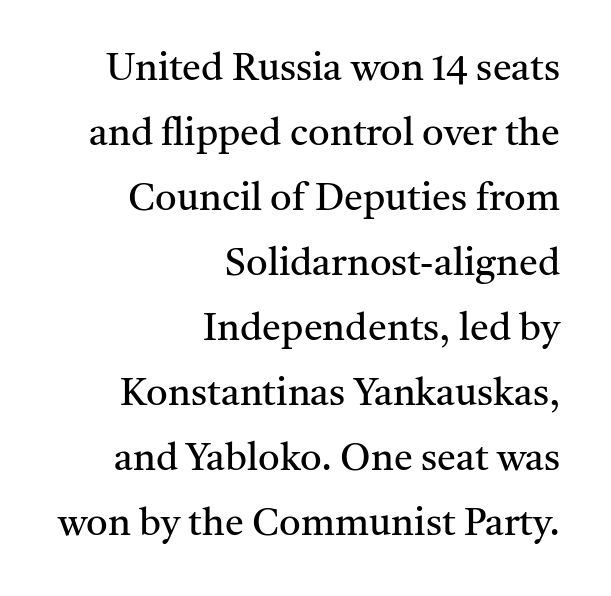
Q: Is the text bold? A: No.
Q: Is the text italic (slanted)? A: No, it is upright.
Q: Is the typeface a serif or a sans-serif typeface? A: Serif.
Q: Is the text underlined? A: No.
Q: How is the paragraph aligned? A: Right-aligned.
Q: Is the spacing between letters normal or unusually wide? A: Normal.
Q: Width (condensed, normal, or wide)? A: Normal.
Q: Stroke contrast? A: Medium.
Q: x-height? A: Medium.
Q: Monospaced? A: No.
